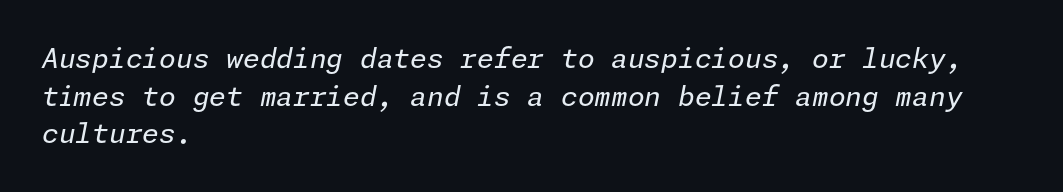
Vertically, the passage feels balanced, rows spaced as you'd expect. Leftover space on each line is placed entirely after the last word. Looking at the ascenders, they clearly lean. Compared with a typical body face, this is equally light or lighter still. Plain, unruled lines of type. Is the letter spacing exaggerated? No — it looks like the ordinary default.
